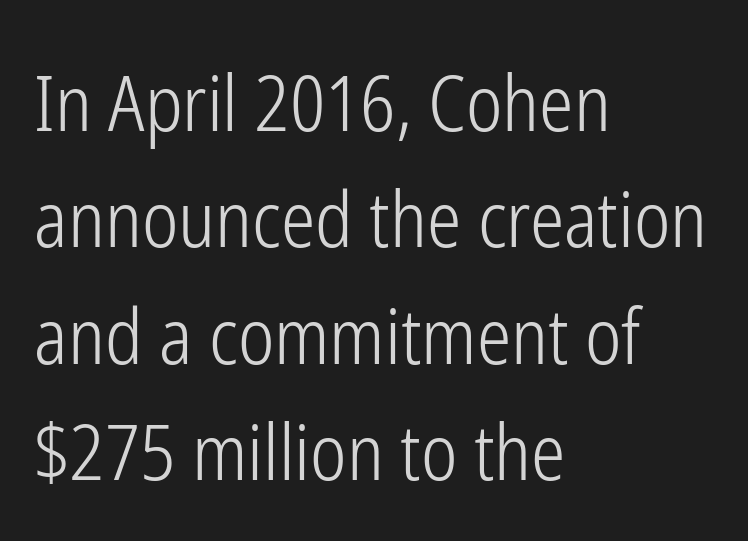
{"serif": "no", "italic": "no", "bold": "no", "weight": "light", "width": "condensed", "stroke_contrast": "low", "x_height": "medium", "monospaced": "no", "underline": "no", "align": "left", "line_spacing": "normal", "line_spacing_ratio": 1.51, "letter_spacing": "normal", "letter_spacing_em": 0.0, "glyph_px": 77}
